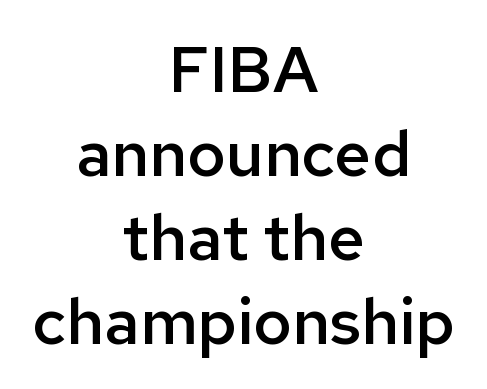
The image shows 65 px semibold sans-serif type, upright; set centered, normal line spacing (1.29x), normal letter spacing, not underlined; low stroke contrast and a medium x-height.
